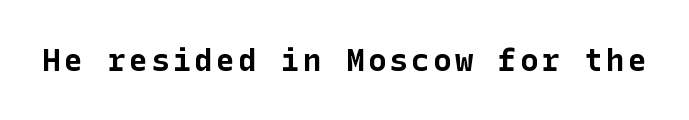
The image shows 31 px bold sans-serif type, upright; set not underlined; low stroke contrast and a medium x-height.
